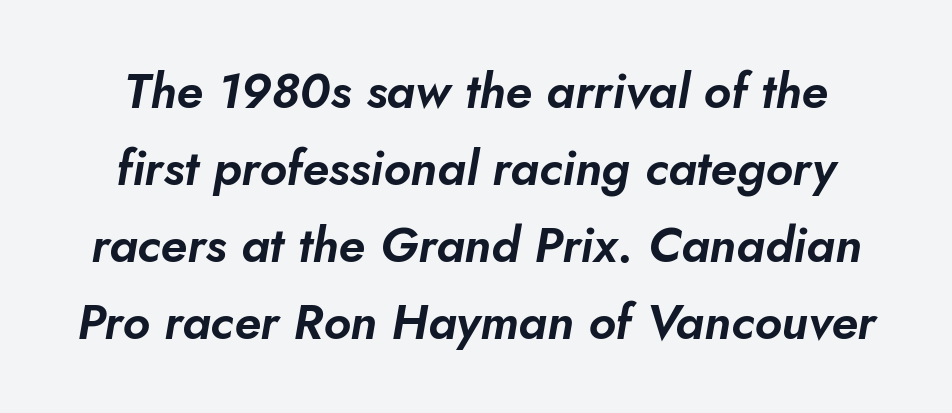
The image shows 49 px text type, italic (leaning right); set normal line spacing (1.57x), normal letter spacing, not underlined; low stroke contrast and a small x-height.
